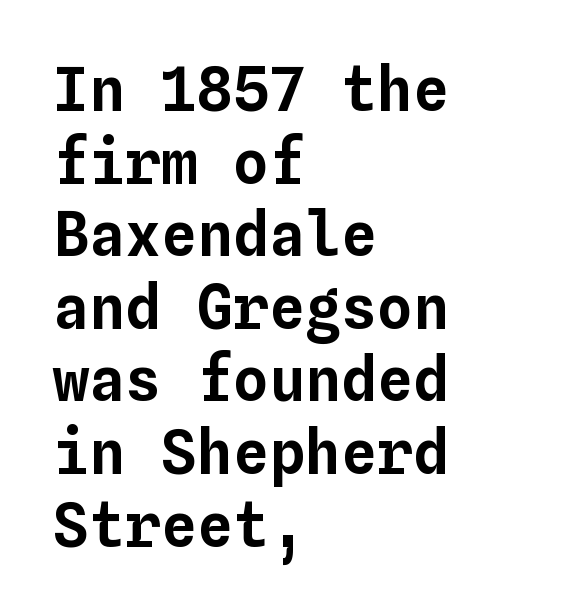
Students, note that the glyphs here touch the page at normal intervals. This sample is left-justified, so line endings fall wherever the words run out. Spacing verdict: monospaced, one width for all characters. The typography opts for an upright posture over an oblique one.
